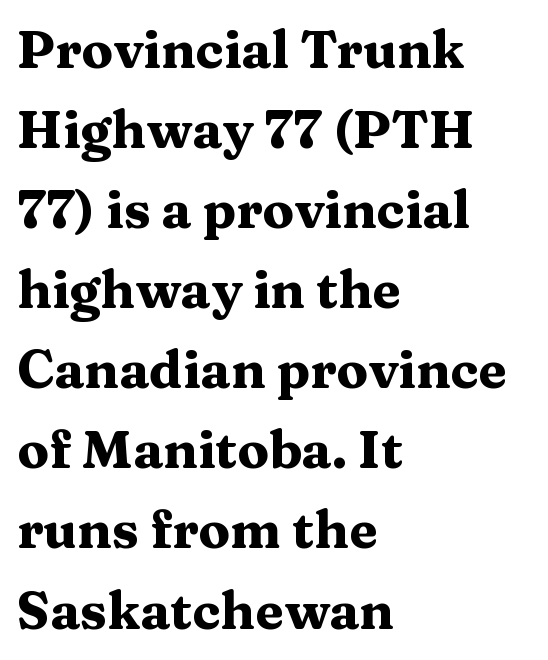
Q: Is the text bold? A: Yes.
Q: Is the text italic (slanted)? A: No, it is upright.
Q: Is the typeface a serif or a sans-serif typeface? A: Serif.
Q: Is the text underlined? A: No.
Q: How is the paragraph aligned? A: Left-aligned.
Q: Is the spacing between letters normal or unusually wide? A: Normal.
Q: Is the spacing between lines tight, normal or loose? A: Normal.
Q: Width (condensed, normal, or wide)? A: Wide.
Q: Stroke contrast? A: Medium.
Q: x-height? A: Medium.
Q: Monospaced? A: No.
